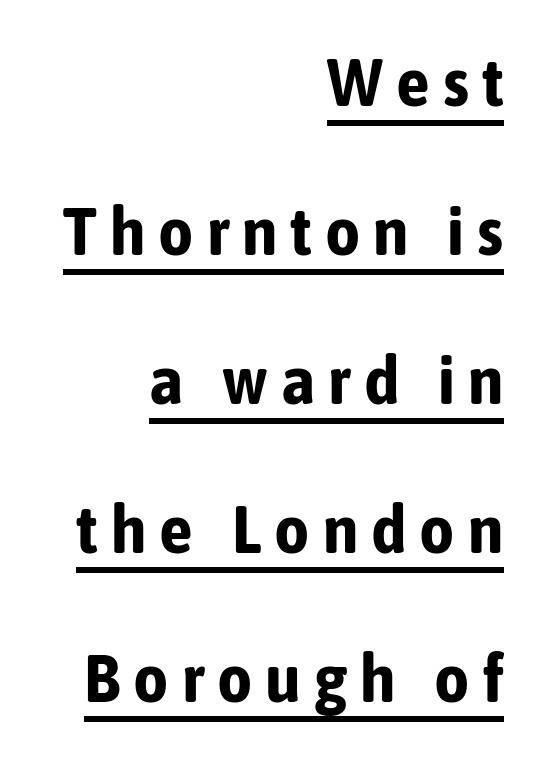
{"serif": "no", "italic": "no", "bold": "yes", "weight": "bold", "width": "condensed", "stroke_contrast": "low", "x_height": "medium", "monospaced": "no", "underline": "yes", "align": "right", "line_spacing": "loose", "line_spacing_ratio": 2.19, "glyph_px": 68}
